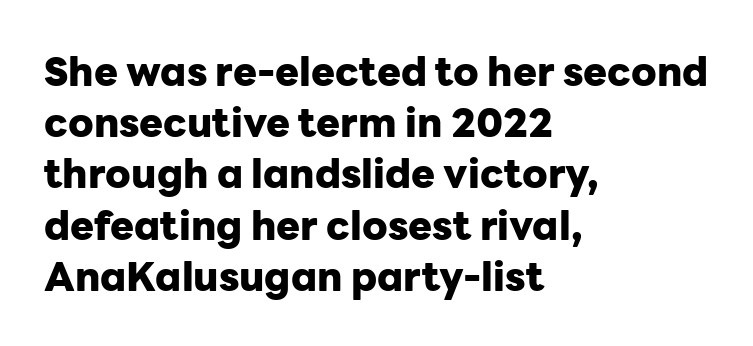
Q: Is the text bold? A: Yes.
Q: Is the text italic (slanted)? A: No, it is upright.
Q: Is the typeface a serif or a sans-serif typeface? A: Sans-serif.
Q: Is the text underlined? A: No.
Q: How is the paragraph aligned? A: Left-aligned.
Q: Is the spacing between letters normal or unusually wide? A: Normal.
Q: Is the spacing between lines tight, normal or loose? A: Normal.
Q: Width (condensed, normal, or wide)? A: Normal.
Q: Stroke contrast? A: Low.
Q: x-height? A: Medium.
Q: Monospaced? A: No.
